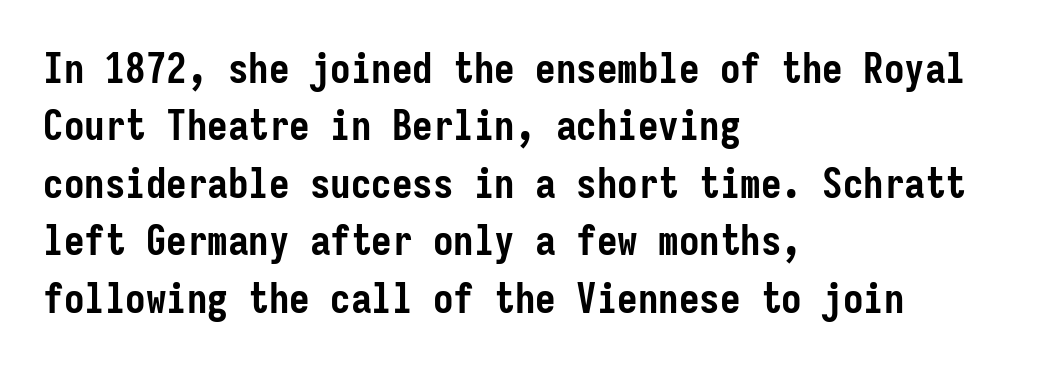
The lettering stays uniformly vertical, giving the passage a roman look. Is this a fixed-width face? Yes — each glyph sits in an identical cell. The ragged edge is on the right, which tells us the setting is flush left. The tracking reads as untouched default to a designer's eye. These words are printed bold, with thick strokes throughout.
